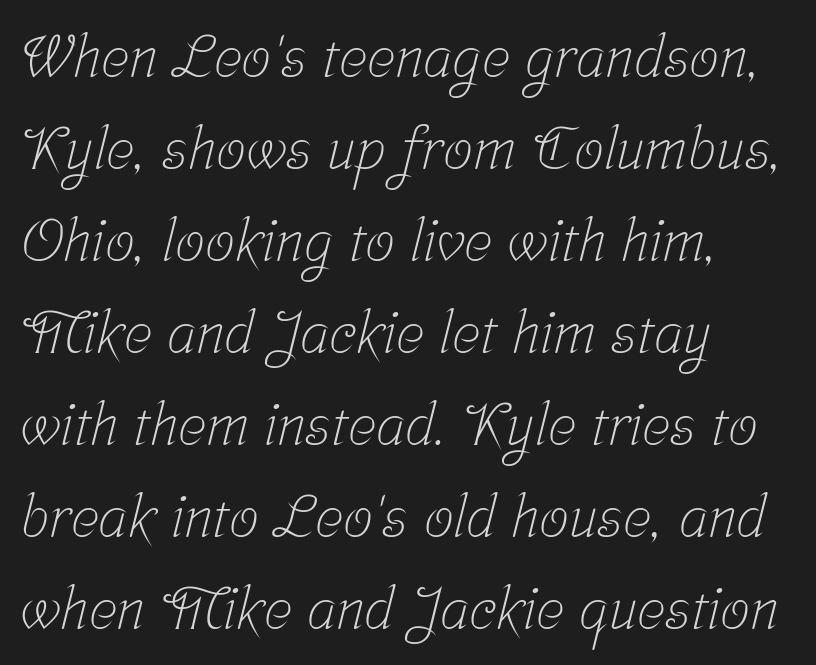
Q: Is the text bold? A: No.
Q: Is the typeface a serif or a sans-serif typeface? A: Serif.
Q: Is the text underlined? A: No.
Q: How is the paragraph aligned? A: Left-aligned.
Q: Is the spacing between letters normal or unusually wide? A: Normal.
Q: Is the spacing between lines tight, normal or loose? A: Normal.
Q: Width (condensed, normal, or wide)? A: Condensed.
Q: Stroke contrast? A: Low.
Q: x-height? A: Medium.
Q: Monospaced? A: No.
